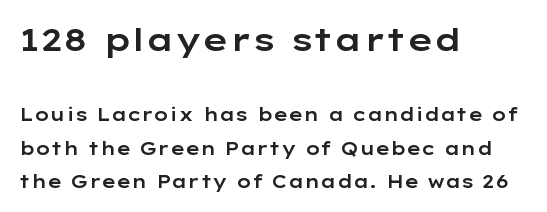
The type is set solid horizontally, with unmodified tracking. What kind of face is this? One without serifs — a sans. The space directly below the letters is spotless. Do the characters align in a grid? No, the font is proportional. Size hierarchy here favors the leading block over the trailing one. Which margin do the lines hug? The left one — the right edge is uneven.
